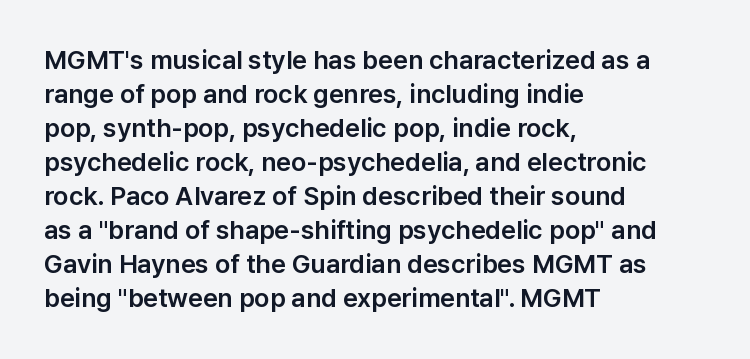
Q: Is the text italic (slanted)? A: No, it is upright.
Q: Is the text underlined? A: No.
Q: How is the paragraph aligned? A: Left-aligned.
Q: Is the spacing between letters normal or unusually wide? A: Normal.
Q: Is the spacing between lines tight, normal or loose? A: Normal.
